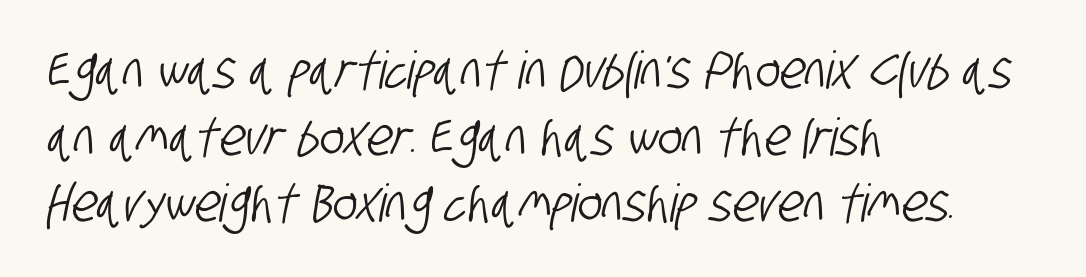
Q: Is the typeface a serif or a sans-serif typeface? A: Sans-serif.
Q: Is the text underlined? A: No.
Q: How is the paragraph aligned? A: Left-aligned.
Q: Is the spacing between letters normal or unusually wide? A: Normal.
Q: Is the spacing between lines tight, normal or loose? A: Normal.
Q: Width (condensed, normal, or wide)? A: Condensed.
Q: Stroke contrast? A: Low.
Q: x-height? A: Large.
Q: Monospaced? A: No.
